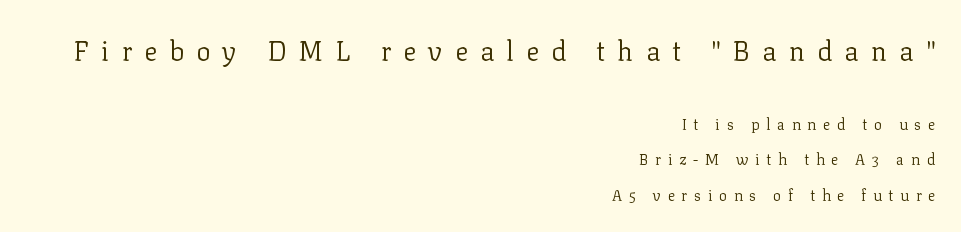
Q: Is the text bold? A: No.
Q: Is the text italic (slanted)? A: No, it is upright.
Q: Is the text underlined? A: No.
Q: How is the paragraph aligned? A: Right-aligned.
Q: Is the spacing between letters normal or unusually wide? A: Unusually wide.
Q: Is the spacing between lines tight, normal or loose? A: Loose.
Q: Which block of text is set in a larger size, the first (top) or the second (bottom)? A: The first (top) one.
